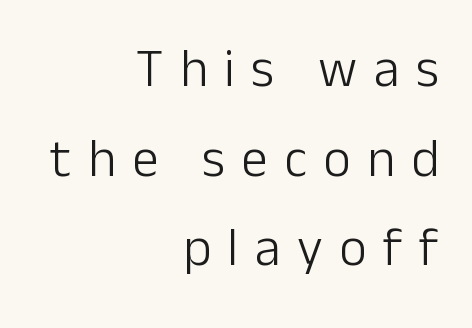
{"serif": "no", "italic": "no", "bold": "no", "weight": "light", "width": "normal", "stroke_contrast": "low", "x_height": "medium", "monospaced": "no", "underline": "no", "align": "right", "line_spacing": "normal", "line_spacing_ratio": 1.69, "letter_spacing": "wide", "letter_spacing_em": 0.31, "glyph_px": 53}
